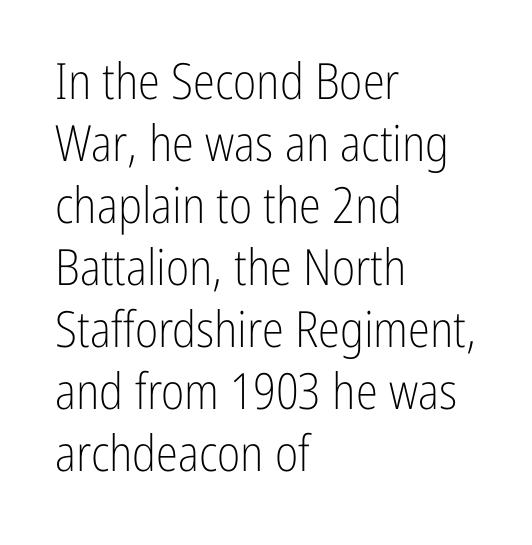
The image shows 50 px light, condensed sans-serif type, upright; set left-aligned, line spacing 1.24x, normal letter spacing, not underlined; low stroke contrast and a medium x-height.
